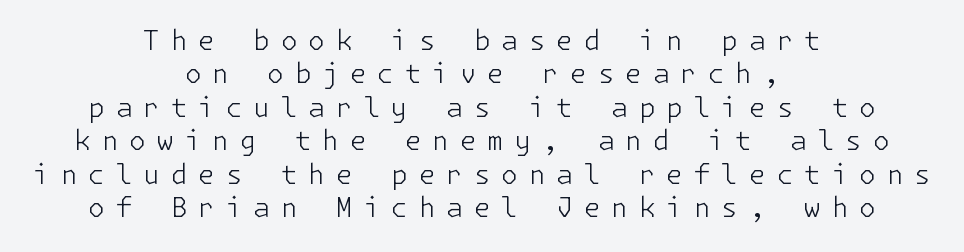
The image shows 27 px text type, upright; set centered, line spacing 1.24x, unusually wide letter spacing (+0.4 em), not underlined.
